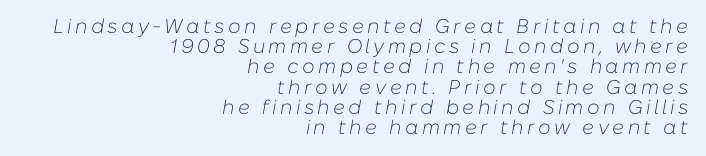
Stems here are at most as thick as an everyday book face. The specimen reads as italic at a glance. Visually the block forms a straight wall on the right and a jagged coastline on the left. How would I describe the line gaps? Narrow and economical.
